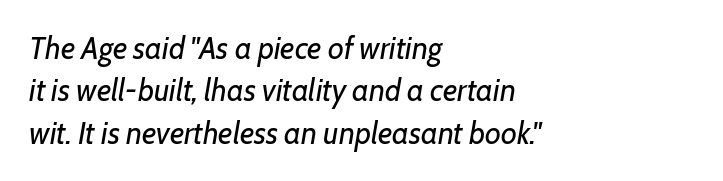
Glyph-to-glyph distance matches everyday printed text. The passage shown is not underscored anywhere. Varying glyph widths throughout — classic text-font behaviour. The leading is moderate, giving the passage an even texture. The rendering applies a slant to the glyphs. The ragged edge is on the right, which tells us the setting is flush left.
